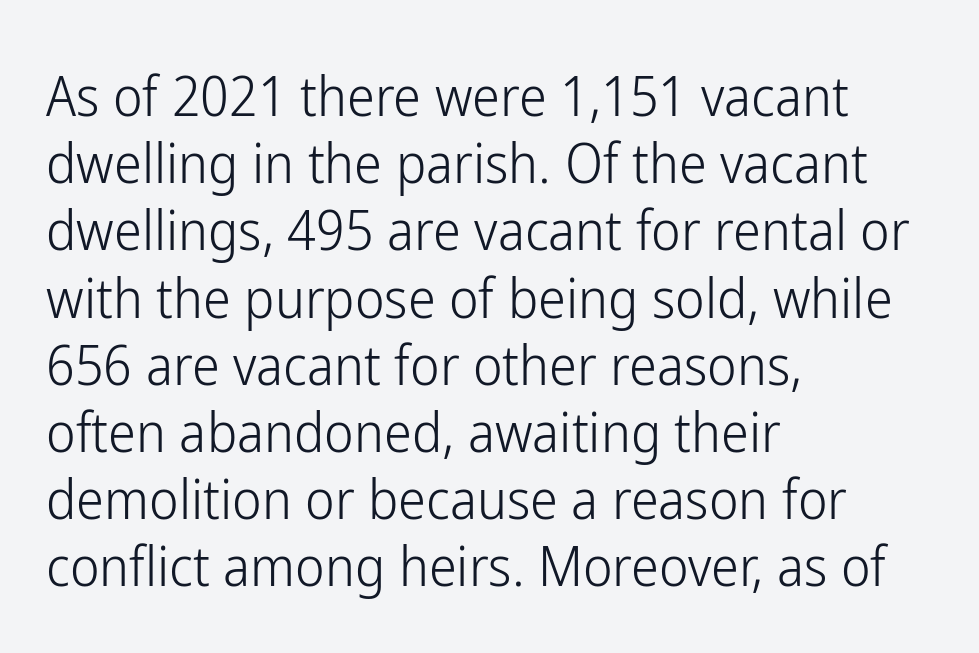
{"serif": "no", "italic": "no", "bold": "no", "weight": "light", "width": "condensed", "stroke_contrast": "low", "x_height": "medium", "monospaced": "no", "underline": "no", "align": "left", "line_spacing_ratio": 1.2, "letter_spacing": "normal", "letter_spacing_em": 0.0, "glyph_px": 56}
